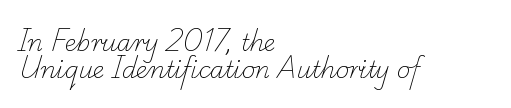
Q: Is the text bold? A: No.
Q: Is the text underlined? A: No.
Q: How is the paragraph aligned? A: Left-aligned.
Q: Is the spacing between letters normal or unusually wide? A: Normal.
